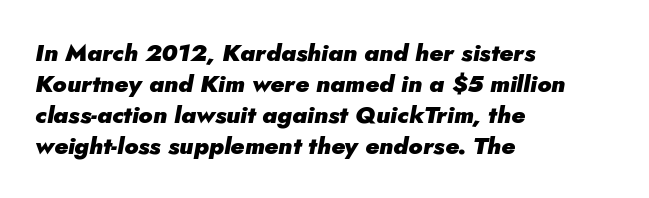
Q: Is the text bold? A: Yes.
Q: Is the text italic (slanted)? A: Yes, it leans right by about 5 degrees.
Q: Is the text underlined? A: No.
Q: How is the paragraph aligned? A: Left-aligned.
Q: Is the spacing between letters normal or unusually wide? A: Normal.
Q: Is the spacing between lines tight, normal or loose? A: Normal.
